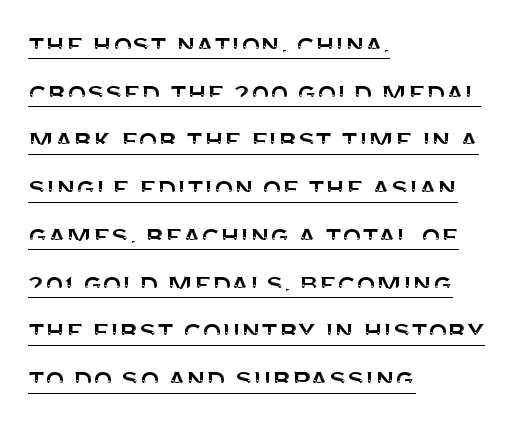
Left-aligned paragraph, ragged on the right. The face used here is a sans, in the tradition of grotesques and geometrics. Looks like regular typesetting: each glyph gets only the width it needs. In terms of letterspacing, this is plain default setting.
